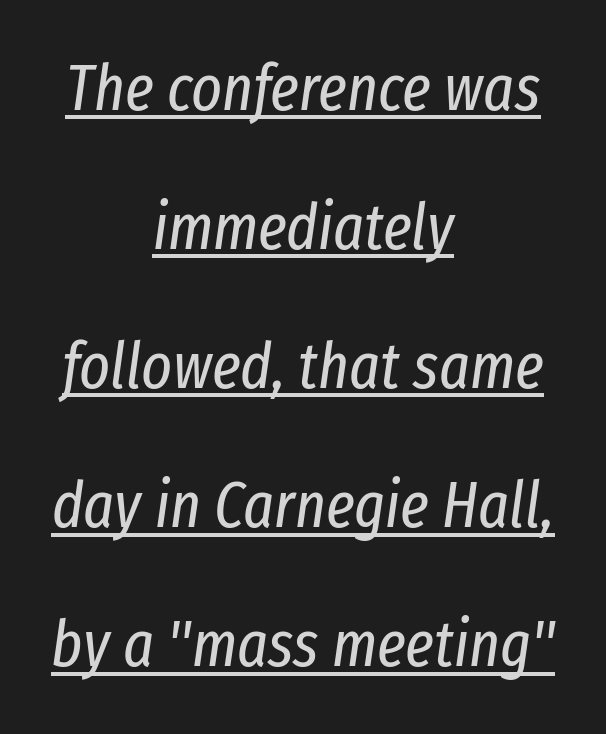
{"italic": "yes", "lean": "right", "slant_degrees": 8, "bold": "no", "weight": "regular", "width": "condensed", "stroke_contrast": "low", "x_height": "medium", "monospaced": "no", "underline": "yes", "align": "center", "line_spacing": "loose", "line_spacing_ratio": 2.14, "letter_spacing": "normal", "letter_spacing_em": 0.0, "glyph_px": 65}
